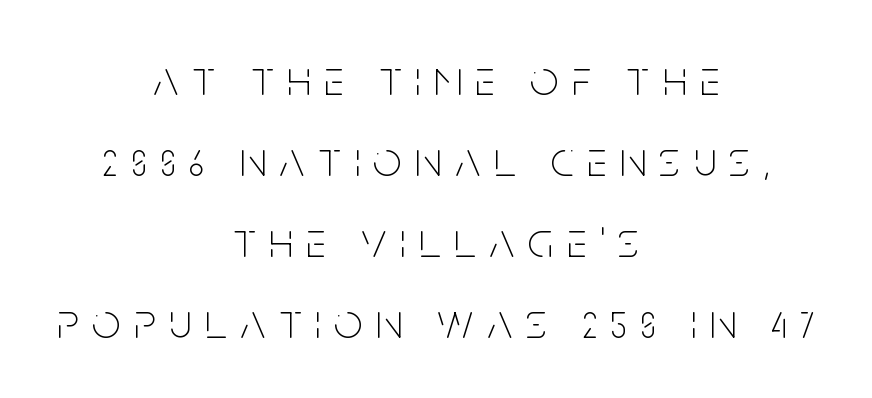
The letters stand upright; this is a roman face. The rendering inserts visible extra space after every character. Each stroke keeps to a modest, everyday thickness or less. Does the leading feel generous? No, just average. Bare-footed words on every line. The passage shown is typed in a proportional face where columns would drift.
